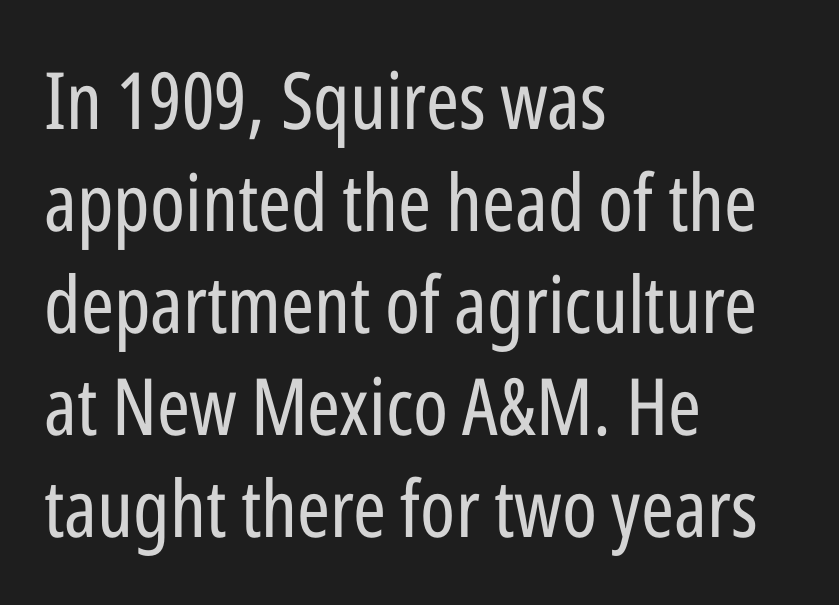
{"serif": "no", "italic": "no", "bold": "no", "weight": "regular", "width": "condensed", "stroke_contrast": "low", "x_height": "medium", "monospaced": "no", "underline": "no", "align": "left", "line_spacing": "normal", "line_spacing_ratio": 1.29, "letter_spacing": "normal", "letter_spacing_em": 0.0, "glyph_px": 79}
